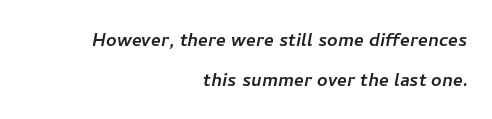
Teacher's note: observe the even right margin — that is flush-right alignment. Descender tails drop into unmarked territory. Between one letter and the next there's only the usual sliver of space.
